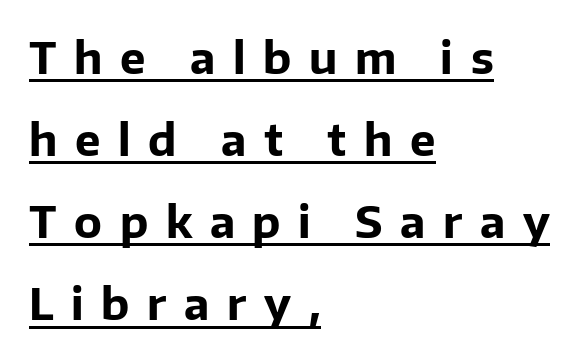
This sample uses expanded letter spacing, leaving extra air between glyphs. Heavy-handed strokes throughout: this text is bold. Serifs: no, the terminals of the letterforms are clean. Vertical spacing — loose. Is there any slant? The stems are plumb.
